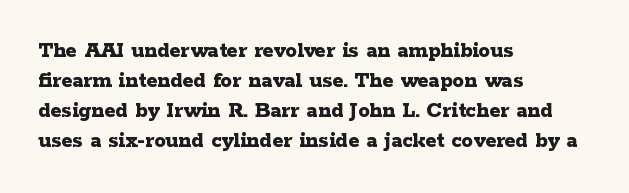
Designer's note — italics off, roman on. Clear beneath every line of the passage. Set as a true bold cut, around the 700 mark. How would I describe the line gaps? Plain and ordinary.
